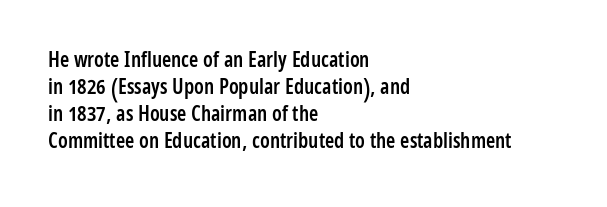
Q: Is the text bold? A: Semi-bold.
Q: Is the text italic (slanted)? A: No, it is upright.
Q: Is the text underlined? A: No.
Q: How is the paragraph aligned? A: Left-aligned.
Q: Is the spacing between letters normal or unusually wide? A: Normal.
Q: Is the spacing between lines tight, normal or loose? A: Normal.
